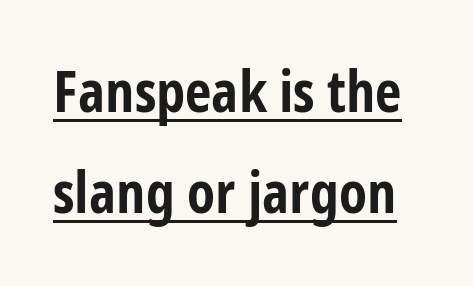
The image shows 58 px bold, condensed sans-serif type, upright; set line spacing 1.74x, normal letter spacing, underlined; low stroke contrast and a medium x-height.
